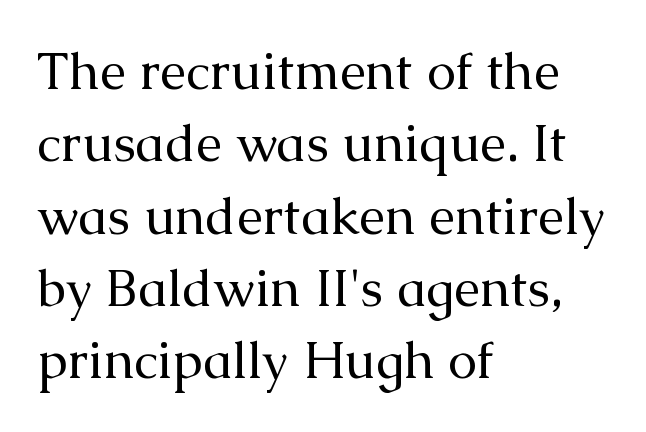
Nobody touched the tracking dial on this one. The rag falls on the right side of this text block. This is the regular roman posture of the typeface. Caption: face not bold, strokes unweighted. The characters display serif detailing at their extremities. Each letter keeps its own natural width here, so spacing adapts to shape.
